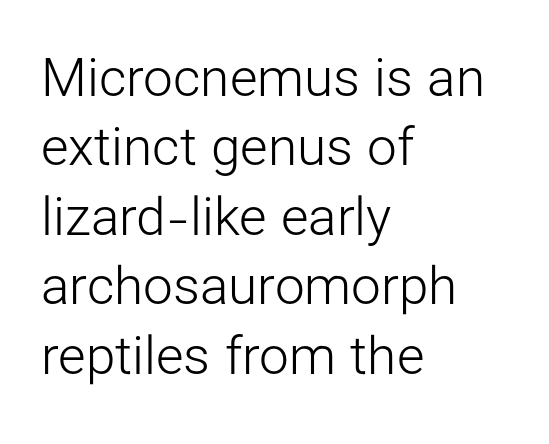
Q: Is the text bold? A: No.
Q: Is the text italic (slanted)? A: No, it is upright.
Q: Is the typeface a serif or a sans-serif typeface? A: Sans-serif.
Q: Is the text underlined? A: No.
Q: How is the paragraph aligned? A: Left-aligned.
Q: Is the spacing between letters normal or unusually wide? A: Normal.
Q: Is the spacing between lines tight, normal or loose? A: Normal.
Q: Width (condensed, normal, or wide)? A: Normal.
Q: Stroke contrast? A: Low.
Q: x-height? A: Medium.
Q: Monospaced? A: No.
